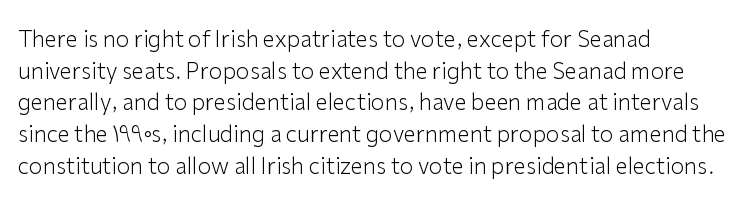
The image shows 22 px text type, upright; set left-aligned, normal line spacing (1.44x), normal letter spacing, not underlined.
